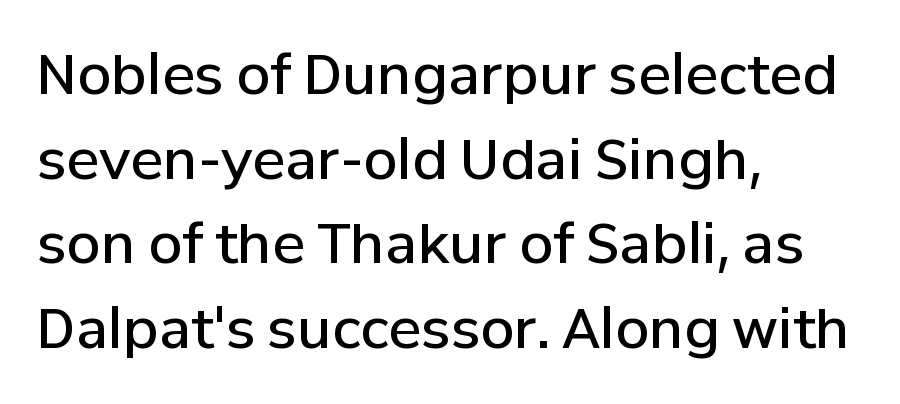
The image shows 55 px semibold sans-serif type, upright; set left-aligned, normal line spacing (1.54x), normal letter spacing, not underlined; low stroke contrast and a medium x-height.
